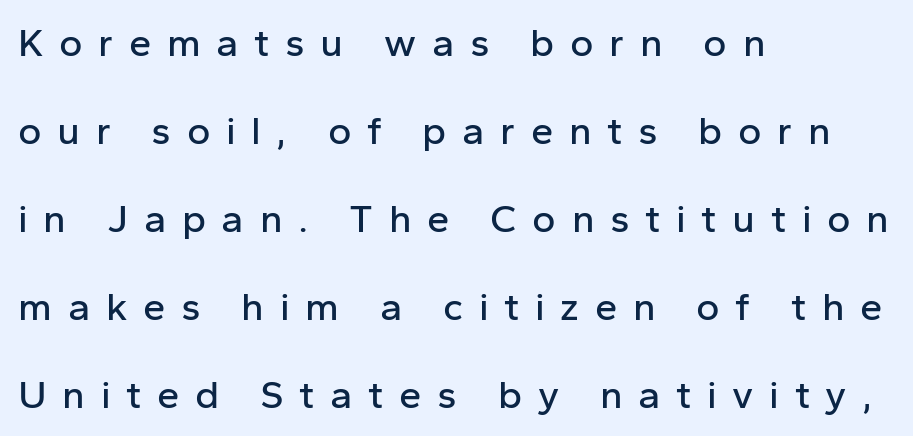
The image shows 40 px sans-serif type, upright; set left-aligned, loose line spacing (2.2x), unusually wide letter spacing (+0.39 em), not underlined; low stroke contrast and a medium x-height.
